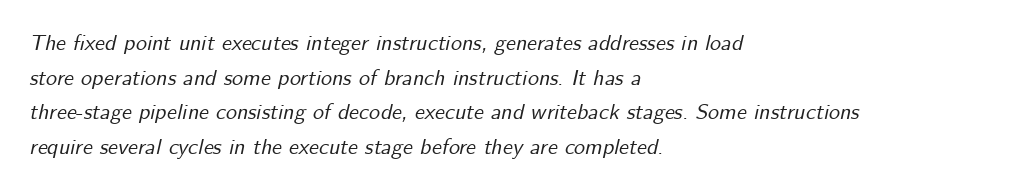
{"italic": "yes", "lean": "right", "slant_degrees": 12, "underline": "no", "align": "left", "line_spacing": "normal", "line_spacing_ratio": 1.57, "letter_spacing": "normal", "letter_spacing_em": 0.0, "glyph_px": 22}
